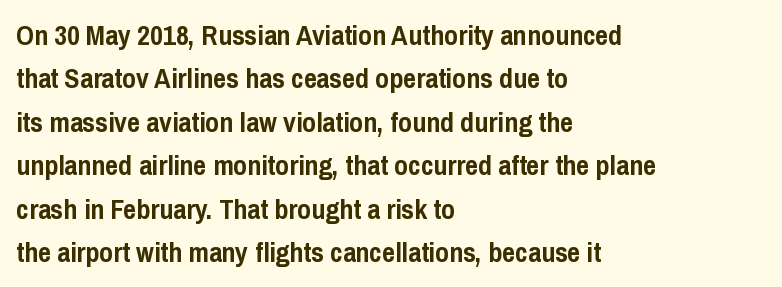
The ragged edge is on the right, which tells us the setting is flush left. Looks like regular typesetting: each glyph gets only the width it needs. Default kerning and tracking; the words read as compact shapes. This is roman type, the default non-slanted kind.
